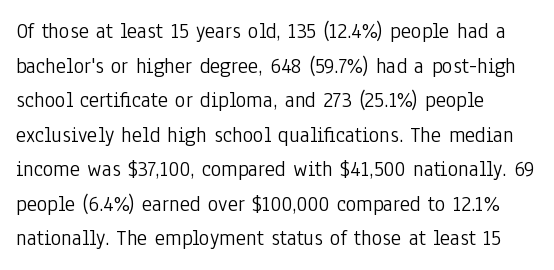
Which margin do the lines hug? The left one — the right edge is uneven. This is roman type, the default non-slanted kind. Summary of vertical rhythm: regular, with standard interline spacing. These glyphs show unthickened strokes, regular width or finer. The rendering keeps characters at their native spacing. The gap between lines stays unmarked.
